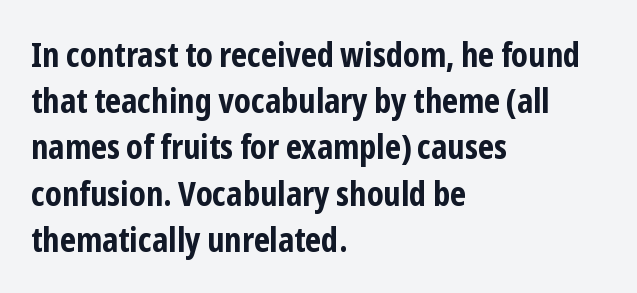
Q: Is the text bold? A: Yes.
Q: Is the text italic (slanted)? A: No, it is upright.
Q: Is the typeface a serif or a sans-serif typeface? A: Sans-serif.
Q: Is the text underlined? A: No.
Q: How is the paragraph aligned? A: Left-aligned.
Q: Is the spacing between letters normal or unusually wide? A: Normal.
Q: Is the spacing between lines tight, normal or loose? A: Normal.
Q: Width (condensed, normal, or wide)? A: Condensed.
Q: Stroke contrast? A: Low.
Q: x-height? A: Medium.
Q: Monospaced? A: No.
